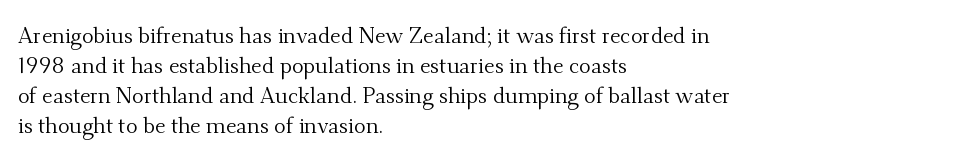
The image shows 22 px text type, upright; set left-aligned, normal line spacing (1.37x), normal letter spacing, not underlined.
